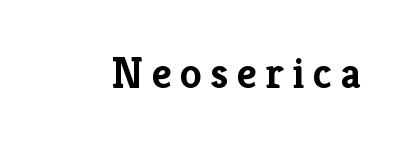
The image shows 44 px semibold serif type, upright; set not underlined; low stroke contrast and a medium x-height.
